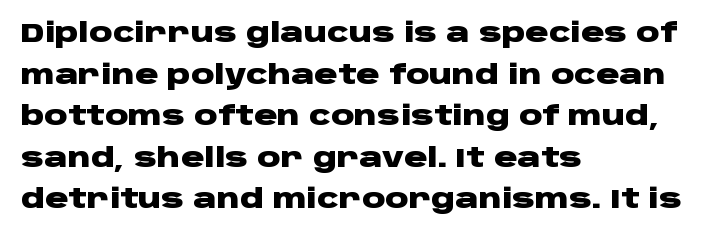
Q: Is the text bold? A: Yes.
Q: Is the text italic (slanted)? A: No, it is upright.
Q: Is the text underlined? A: No.
Q: How is the paragraph aligned? A: Left-aligned.
Q: Is the spacing between letters normal or unusually wide? A: Normal.
Q: Is the spacing between lines tight, normal or loose? A: Normal.
